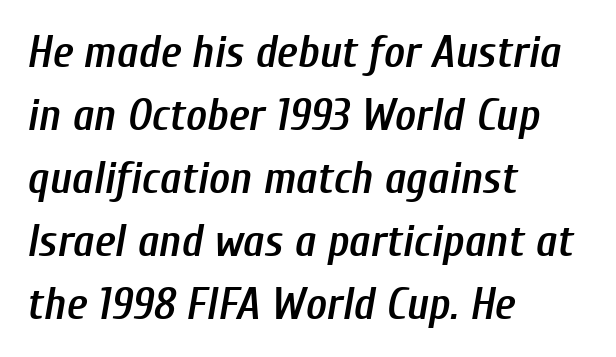
{"italic": "yes", "lean": "right", "slant_degrees": 10, "bold": "semi", "weight": "semibold", "width": "condensed", "stroke_contrast": "low", "x_height": "medium", "monospaced": "no", "underline": "no", "align": "left", "line_spacing": "normal", "line_spacing_ratio": 1.4, "letter_spacing": "normal", "letter_spacing_em": 0.0, "glyph_px": 45}
